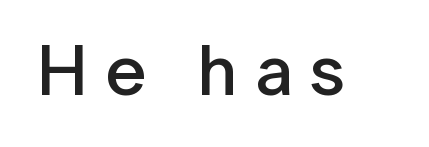
The image shows 72 px semibold sans-serif type, upright; set unusually wide letter spacing (+0.24 em), not underlined; low stroke contrast and a medium x-height.
